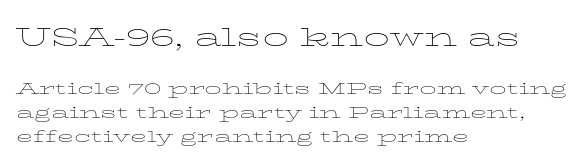
Q: Is the text bold? A: No.
Q: Is the text italic (slanted)? A: No, it is upright.
Q: Is the text underlined? A: No.
Q: How is the paragraph aligned? A: Left-aligned.
Q: Is the spacing between letters normal or unusually wide? A: Normal.
Q: Is the spacing between lines tight, normal or loose? A: Normal.
Q: Which block of text is set in a larger size, the first (top) or the second (bottom)? A: The first (top) one.
